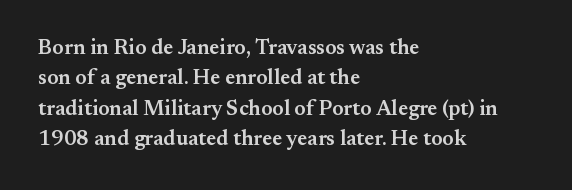
Q: Is the text bold? A: Semi-bold.
Q: Is the text italic (slanted)? A: No, it is upright.
Q: Is the text underlined? A: No.
Q: How is the paragraph aligned? A: Left-aligned.
Q: Is the spacing between letters normal or unusually wide? A: Normal.
Q: Is the spacing between lines tight, normal or loose? A: Normal.
